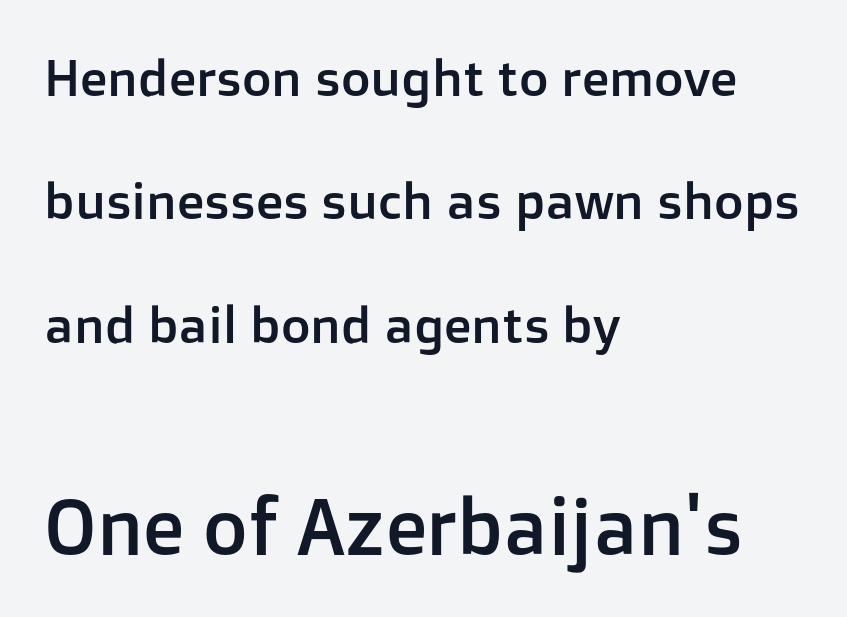
The image shows 77 px sans-serif type, upright; set left-aligned, loose line spacing (2.42x), normal letter spacing, not underlined; the second (bottom) block is 1.51x larger; low stroke contrast and a medium x-height.
